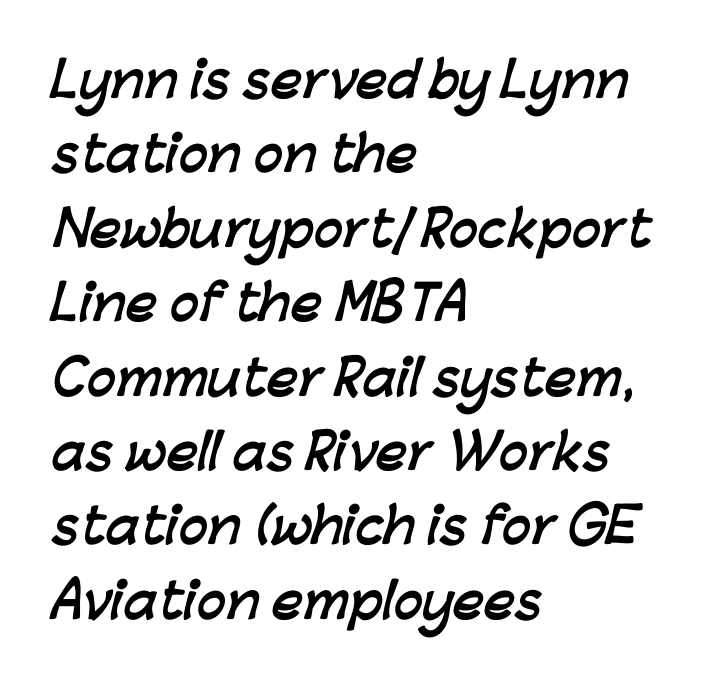
The image shows 48 px semibold sans-serif type; set left-aligned, normal line spacing (1.55x), normal letter spacing, not underlined; low stroke contrast and a medium x-height.
